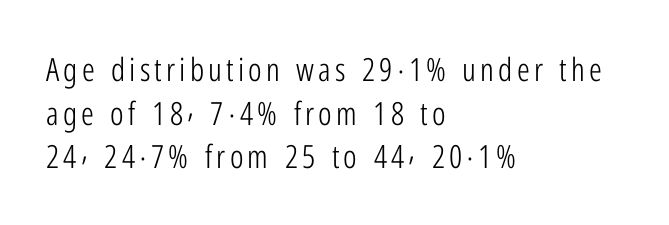
{"serif": "no", "italic": "no", "bold": "no", "weight": "light", "width": "condensed", "stroke_contrast": "low", "x_height": "medium", "monospaced": "no", "underline": "no", "align": "left", "line_spacing": "normal", "line_spacing_ratio": 1.36, "glyph_px": 32}
